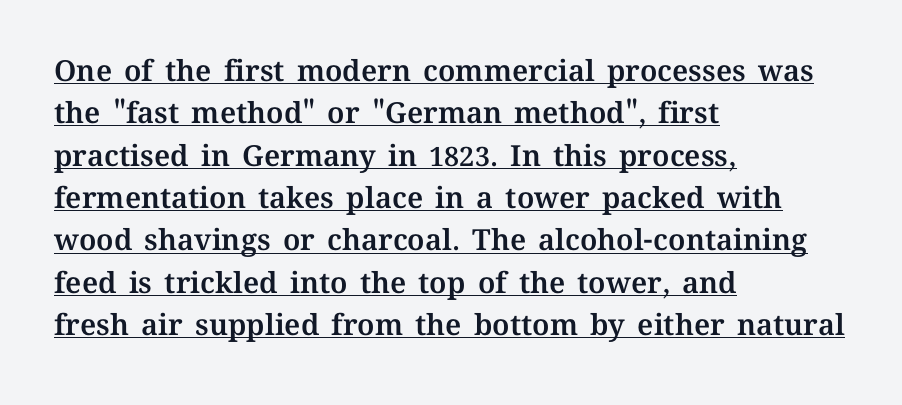
Q: Is the text italic (slanted)? A: No, it is upright.
Q: Is the text underlined? A: Yes.
Q: How is the paragraph aligned? A: Left-aligned.
Q: Is the spacing between letters normal or unusually wide? A: Normal.
Q: Is the spacing between lines tight, normal or loose? A: Normal.
Q: Width (condensed, normal, or wide)? A: Normal.
Q: Stroke contrast? A: Medium.
Q: x-height? A: Medium.
Q: Monospaced? A: No.
